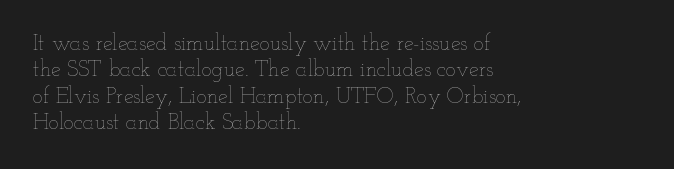
Q: Is the text bold? A: No.
Q: Is the text italic (slanted)? A: No, it is upright.
Q: Is the text underlined? A: No.
Q: How is the paragraph aligned? A: Left-aligned.
Q: Is the spacing between letters normal or unusually wide? A: Normal.
